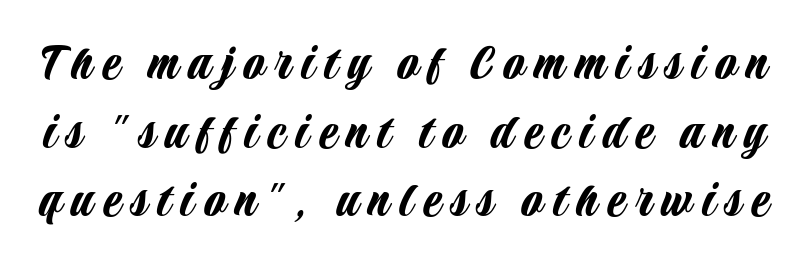
Varying glyph widths throughout — classic text-font behaviour. How would I describe the line gaps? Plain and ordinary. Anything drawn beneath the words? Only blank space. The glyphs in this specimen are sans serif.
